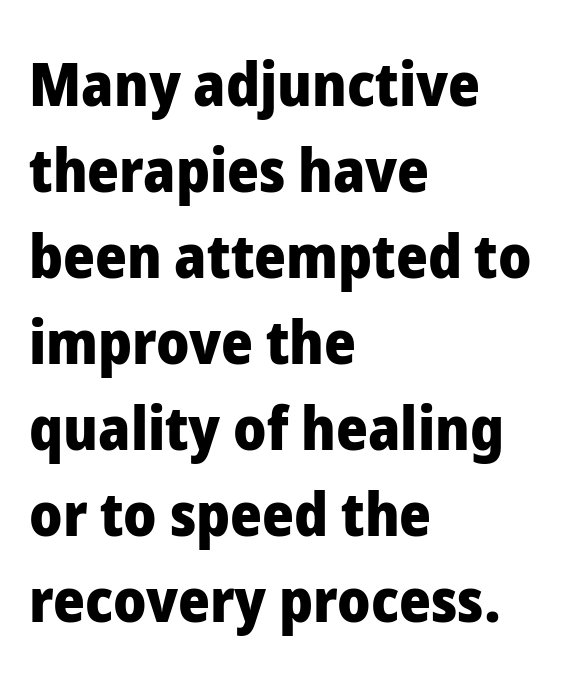
Quick note: interline space is typical. Alignment: flush left. Is the type bold? Yes — the strokes are clearly thick and heavy. This rendering leaves character spacing at its baseline value. The axis of the letterforms is exactly vertical.
